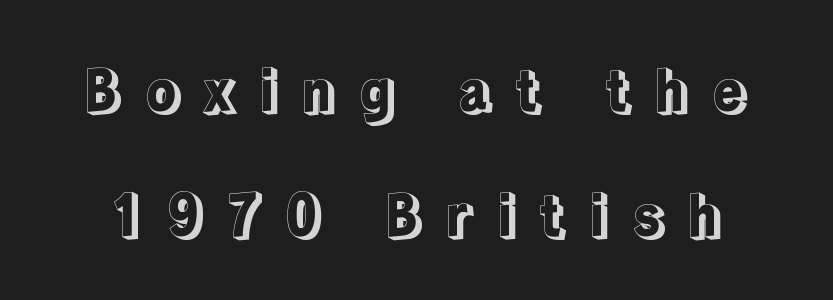
The image shows 57 px text type, upright; set loose line spacing (2.2x), unusually wide letter spacing (+0.39 em), not underlined; a medium x-height.
